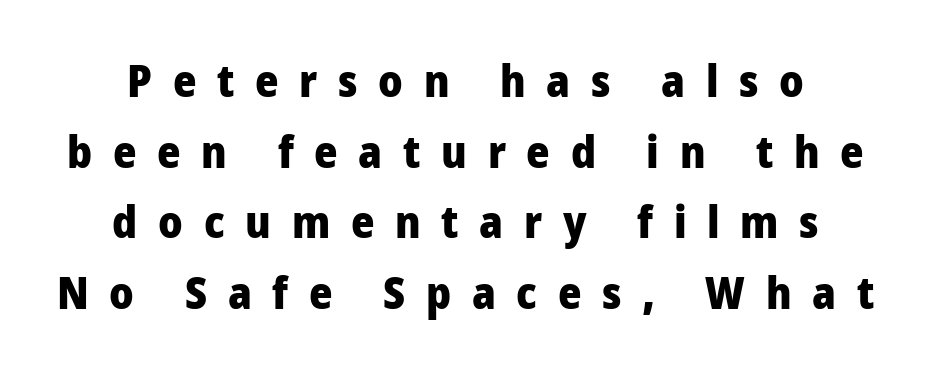
Q: Is the text bold? A: Yes.
Q: Is the text italic (slanted)? A: No, it is upright.
Q: Is the typeface a serif or a sans-serif typeface? A: Sans-serif.
Q: Is the text underlined? A: No.
Q: How is the paragraph aligned? A: Centered.
Q: Is the spacing between letters normal or unusually wide? A: Unusually wide.
Q: Is the spacing between lines tight, normal or loose? A: Normal.
Q: Width (condensed, normal, or wide)? A: Normal.
Q: Stroke contrast? A: Low.
Q: x-height? A: Medium.
Q: Monospaced? A: No.
